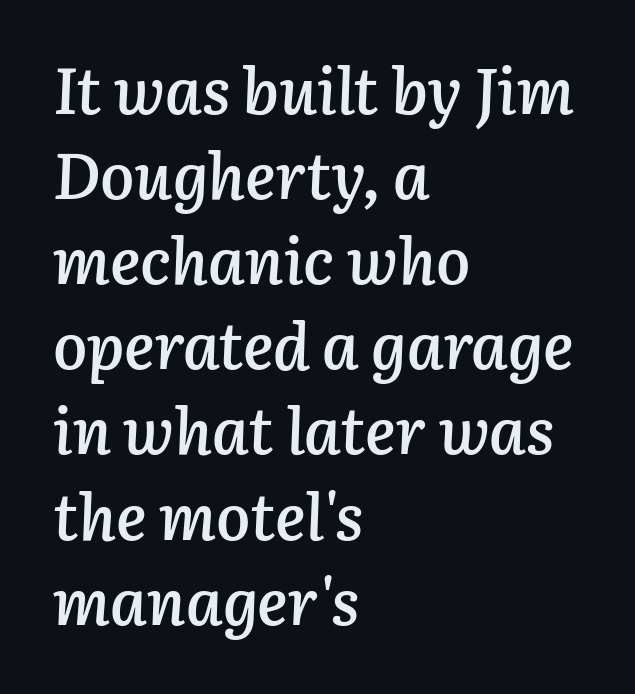
{"italic": "yes", "lean": "right", "slant_degrees": 3, "bold": "semi", "weight": "semibold", "width": "normal", "stroke_contrast": "low", "x_height": "medium", "monospaced": "no", "underline": "no", "align": "left", "line_spacing": "normal", "line_spacing_ratio": 1.33, "letter_spacing": "normal", "letter_spacing_em": 0.0, "glyph_px": 64}
